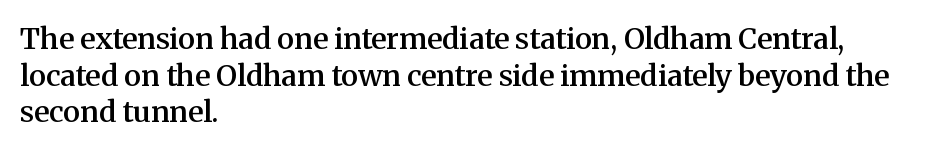
{"serif": "yes", "italic": "no", "bold": "semi", "weight": "semibold", "width": "normal", "stroke_contrast": "medium", "x_height": "medium", "monospaced": "no", "underline": "no", "align": "left", "line_spacing": "normal", "line_spacing_ratio": 1.26, "letter_spacing": "normal", "letter_spacing_em": 0.0, "glyph_px": 29}
